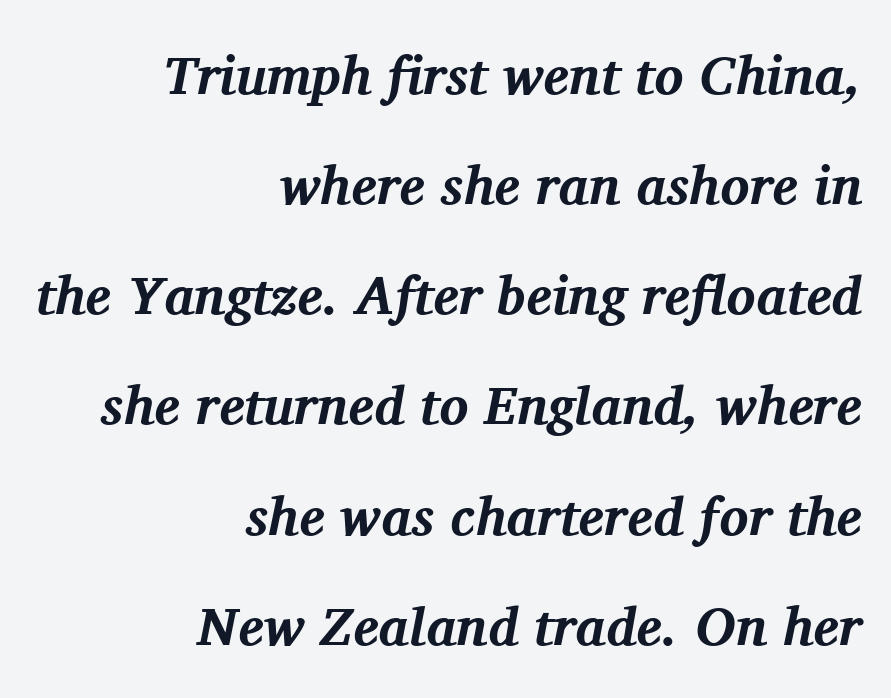
Q: Is the text bold? A: Yes.
Q: Is the text italic (slanted)? A: Yes, it leans right by about 11 degrees.
Q: Is the typeface a serif or a sans-serif typeface? A: Serif.
Q: Is the text underlined? A: No.
Q: How is the paragraph aligned? A: Right-aligned.
Q: Is the spacing between letters normal or unusually wide? A: Normal.
Q: Is the spacing between lines tight, normal or loose? A: Loose.
Q: Width (condensed, normal, or wide)? A: Normal.
Q: Stroke contrast? A: Medium.
Q: x-height? A: Medium.
Q: Monospaced? A: No.
